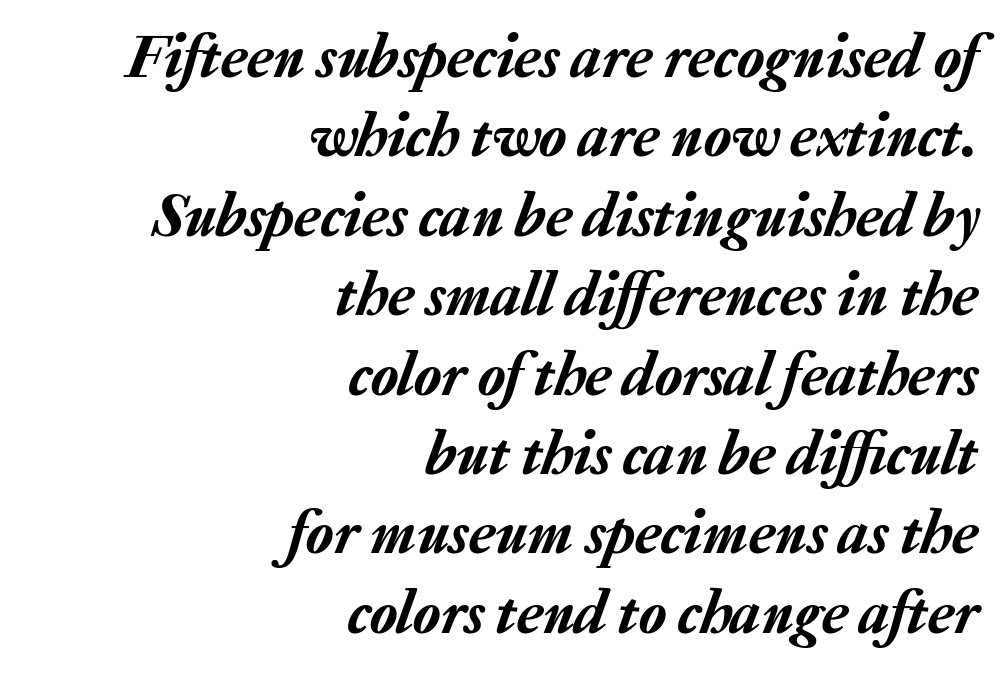
Q: Is the text italic (slanted)? A: Yes, it leans right by about 20 degrees.
Q: Is the text underlined? A: No.
Q: How is the paragraph aligned? A: Right-aligned.
Q: Is the spacing between letters normal or unusually wide? A: Normal.
Q: Is the spacing between lines tight, normal or loose? A: Normal.
Q: Width (condensed, normal, or wide)? A: Normal.
Q: Stroke contrast? A: Low.
Q: x-height? A: Medium.
Q: Monospaced? A: No.
